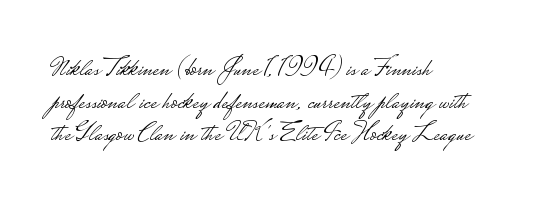
Q: Is the text bold? A: No.
Q: Is the text italic (slanted)? A: Yes.
Q: Is the text underlined? A: No.
Q: How is the paragraph aligned? A: Left-aligned.
Q: Is the spacing between letters normal or unusually wide? A: Normal.
